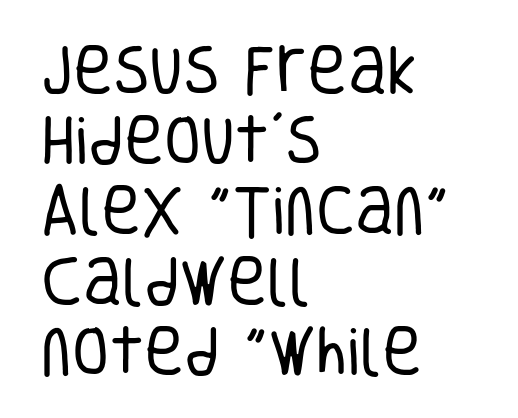
The image shows 54 px regular-weight, condensed sans-serif type, upright; set left-aligned, normal line spacing (1.3x), normal letter spacing, not underlined; low stroke contrast and a large x-height.
